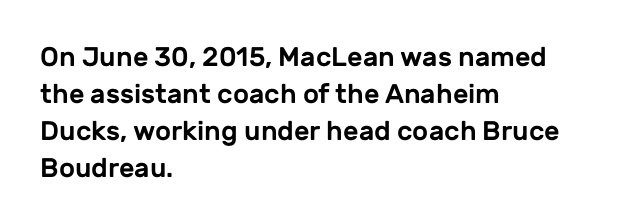
A typesetter would call this zero additional tracking. Notice how descenders clear the ascenders below comfortably — that's standard leading. Ordinary non-slanted type is in use. Letters rest on an invisible, unmarked baseline.
